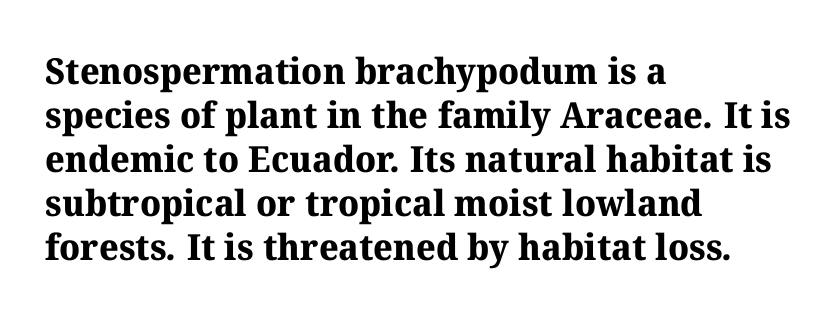
The image shows 36 px bold serif type; set left-aligned, line spacing 1.22x, normal letter spacing, not underlined; medium stroke contrast and a medium x-height.
